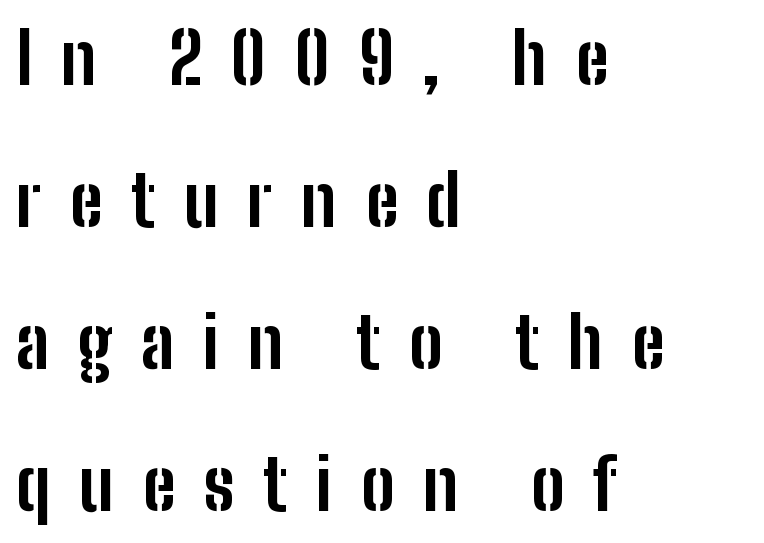
The image shows 70 px bold, condensed sans-serif type, upright; set left-aligned, loose line spacing (2.03x), unusually wide letter spacing (+0.41 em), not underlined; low stroke contrast and a medium x-height.
